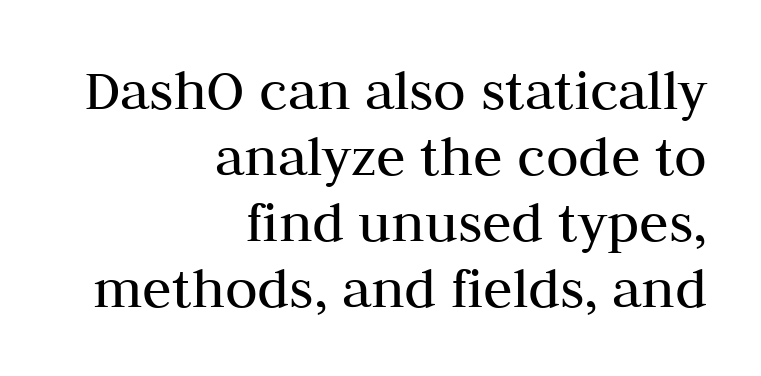
The image shows 60 px regular-weight serif type, upright; set right-aligned, tight line spacing (1.1x), normal letter spacing, not underlined; medium stroke contrast and a medium x-height.
